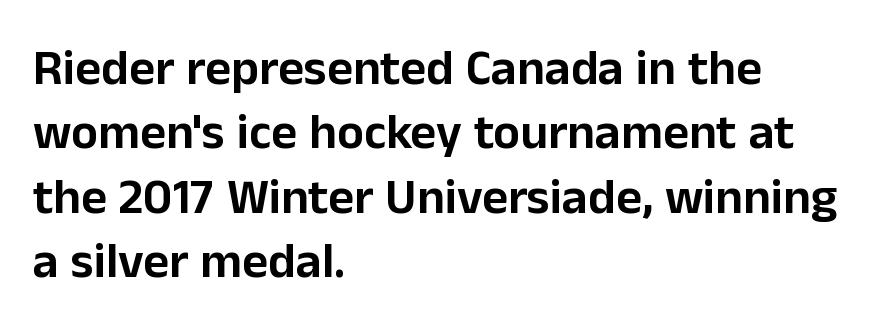
Q: Is the text italic (slanted)? A: No, it is upright.
Q: Is the typeface a serif or a sans-serif typeface? A: Sans-serif.
Q: Is the text underlined? A: No.
Q: How is the paragraph aligned? A: Left-aligned.
Q: Is the spacing between letters normal or unusually wide? A: Normal.
Q: Is the spacing between lines tight, normal or loose? A: Normal.
Q: Width (condensed, normal, or wide)? A: Normal.
Q: Stroke contrast? A: Low.
Q: x-height? A: Medium.
Q: Monospaced? A: No.
